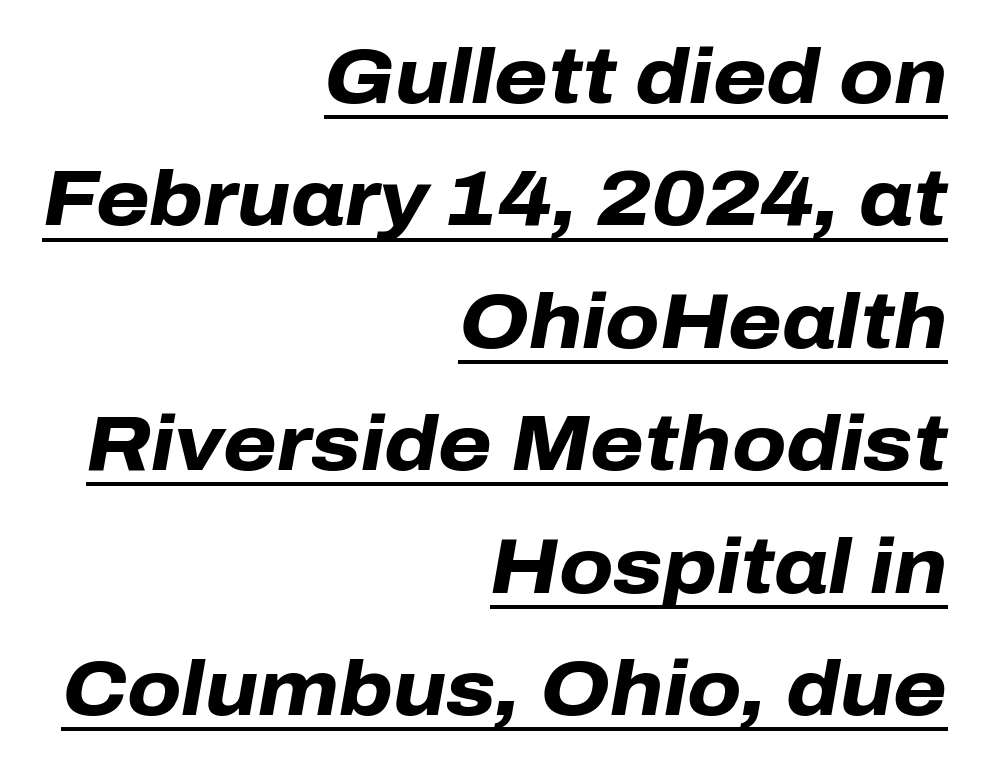
Notice how a bar underscores the lettering throughout. The face used here is proportionally spaced, like ordinary book or web type. The paragraph shown leans on its right margin. The passage shown is emphatically bold.
